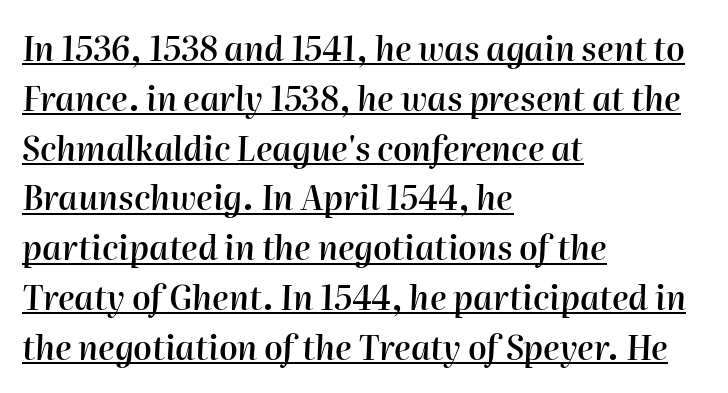
Its strokes are somewhat broadened, the hallmark of semibold type. Caption: lettering with a line underneath. Varying glyph widths throughout — classic text-font behaviour. This sample uses an oblique cut, with every glyph tilted off the vertical. Each new line begins a customary step beneath the previous one. Caption: multi-line text, flush left, ragged right.
